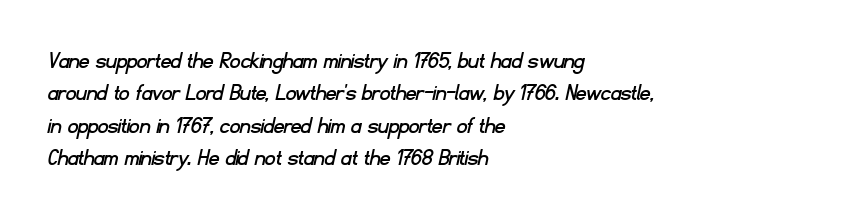
{"underline": "no", "align": "left", "line_spacing": "normal", "line_spacing_ratio": 1.3, "letter_spacing": "normal", "letter_spacing_em": 0.0, "glyph_px": 25}
